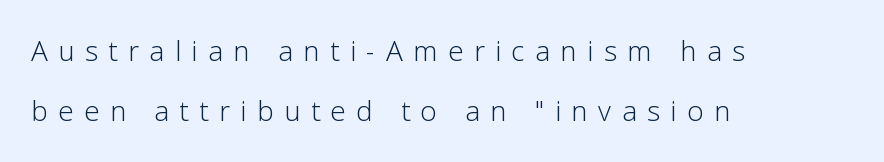
{"serif": "no", "italic": "no", "bold": "no", "weight": "light", "width": "normal", "stroke_contrast": "low", "x_height": "medium", "monospaced": "no", "underline": "no", "align": "left", "line_spacing": "loose", "line_spacing_ratio": 2.15, "letter_spacing": "wide", "letter_spacing_em": 0.37, "glyph_px": 28}
